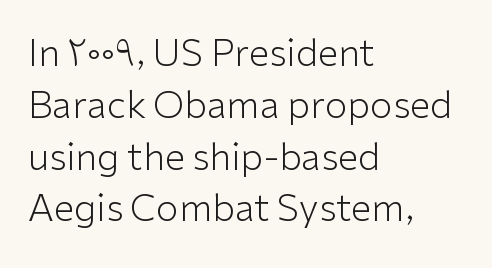
To sum up the face: it is a sans, with no serifs. Tracking value appears to be zero — textbook default spacing. Notice how the passage keeps a crisp vertical edge on the left only. A typesetter would mark this as roman, not italic. Descenders hang freely into open space. These lines sit exactly where default settings would place them.
